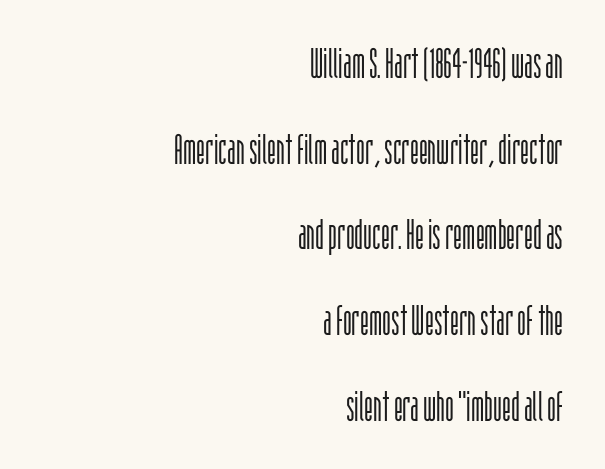
Q: Is the text bold? A: No.
Q: Is the text italic (slanted)? A: No, it is upright.
Q: Is the typeface a serif or a sans-serif typeface? A: Sans-serif.
Q: Is the text underlined? A: No.
Q: How is the paragraph aligned? A: Right-aligned.
Q: Is the spacing between letters normal or unusually wide? A: Normal.
Q: Is the spacing between lines tight, normal or loose? A: Loose.
Q: Width (condensed, normal, or wide)? A: Condensed.
Q: Stroke contrast? A: Low.
Q: x-height? A: Large.
Q: Monospaced? A: No.
